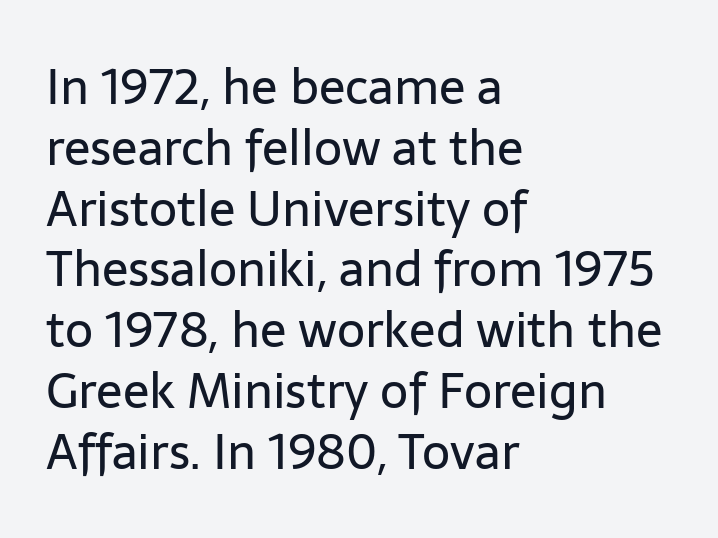
Q: Is the text bold? A: No.
Q: Is the text italic (slanted)? A: No, it is upright.
Q: Is the typeface a serif or a sans-serif typeface? A: Sans-serif.
Q: Is the text underlined? A: No.
Q: How is the paragraph aligned? A: Left-aligned.
Q: Is the spacing between letters normal or unusually wide? A: Normal.
Q: Width (condensed, normal, or wide)? A: Normal.
Q: Stroke contrast? A: Low.
Q: x-height? A: Medium.
Q: Monospaced? A: No.
